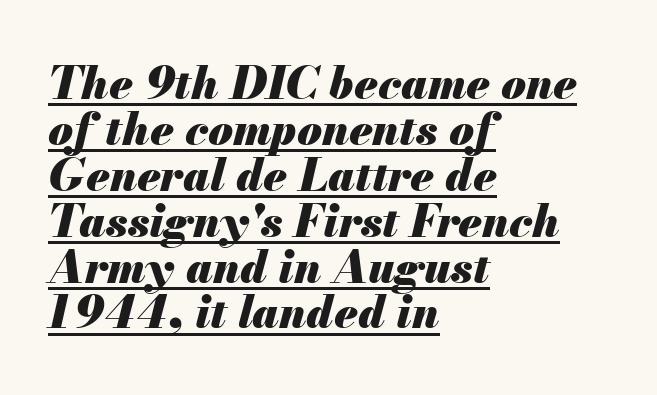
The image shows 45 px heavy type, italic (leaning right); set left-aligned, tight line spacing (1.02x), normal letter spacing, underlined; medium stroke contrast and a small x-height.
